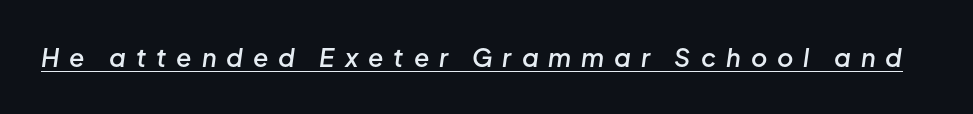
The image shows 25 px text type, italic (leaning right); set unusually wide letter spacing (+0.4 em), underlined.
